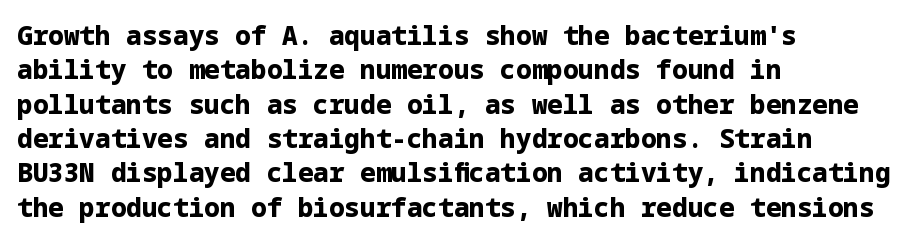
Words appear dense and cohesive because spacing is normal. Typeset ragged right — the left edge is the straight one. This sample keeps an unexceptional amount of space between lines. A clean baseline with only descenders dipping below it. Notice how thick the strokes are: this is what a full bold looks like. This is the regular roman posture of the typeface.
